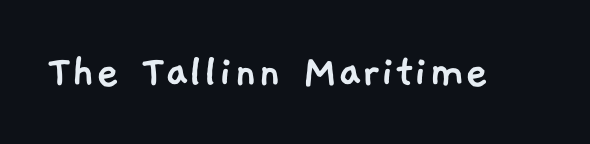
The image shows 50 px sans-serif type; set normal letter spacing, not underlined; low stroke contrast and a medium x-height.
